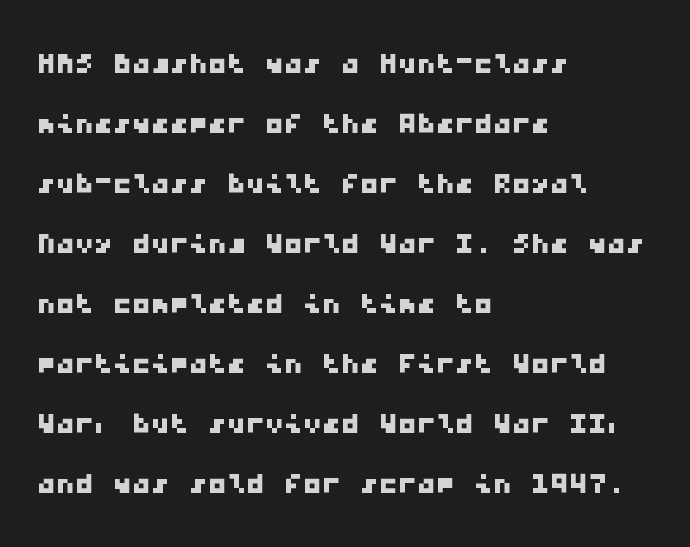
{"serif": "no", "width": "wide", "stroke_contrast": "low", "x_height": "medium", "monospaced": "yes", "underline": "no", "align": "left", "line_spacing": "normal", "line_spacing_ratio": 1.58, "letter_spacing": "normal", "letter_spacing_em": 0.0, "glyph_px": 38}
